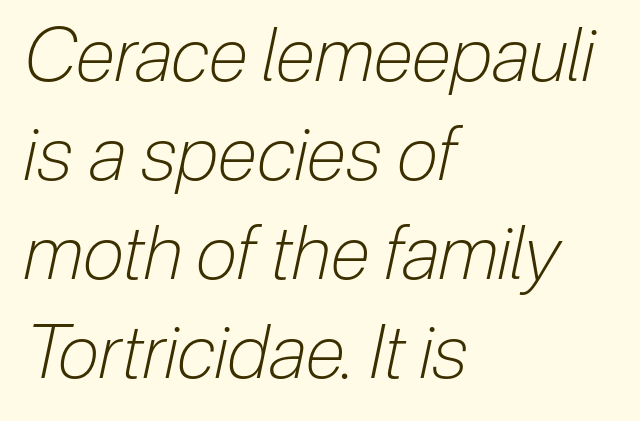
The space between consecutive lines is moderate. A typesetter would call this zero additional tracking. Type without underlining. Vertical stems look standard width or narrower in stroke.
